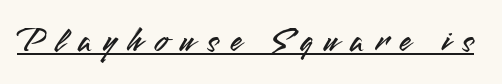
{"serif": "no", "width": "normal", "stroke_contrast": "medium", "x_height": "small", "monospaced": "no", "underline": "yes", "letter_spacing": "wide", "letter_spacing_em": 0.34, "glyph_px": 35}
